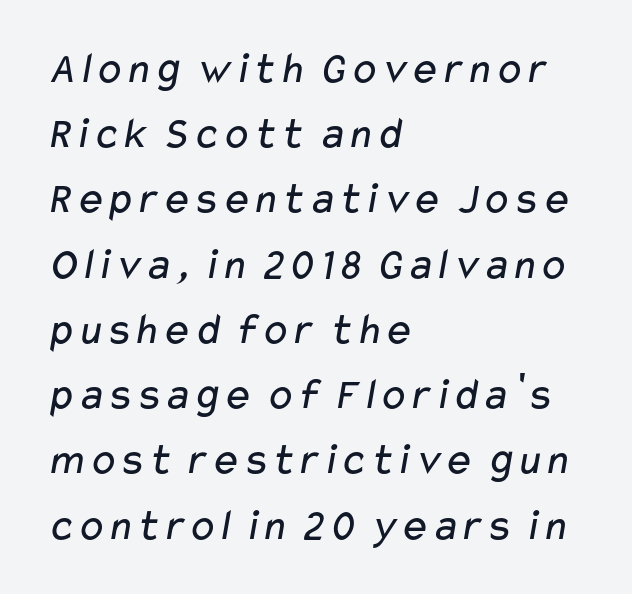
{"serif": "no", "bold": "no", "weight": "regular", "width": "wide", "stroke_contrast": "low", "x_height": "medium", "monospaced": "no", "underline": "no", "align": "left", "line_spacing": "normal", "line_spacing_ratio": 1.45, "letter_spacing": "normal", "letter_spacing_em": 0.0, "glyph_px": 45}
